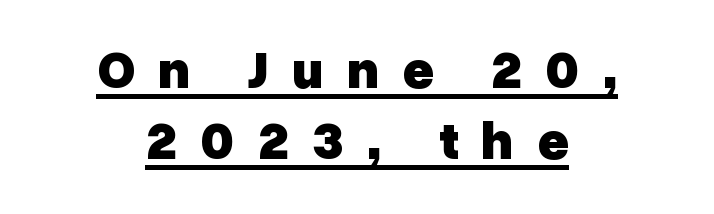
The image shows 53 px heavy sans-serif type, upright; set centered, normal line spacing (1.34x), unusually wide letter spacing (+0.44 em), underlined; low stroke contrast and a medium x-height.
